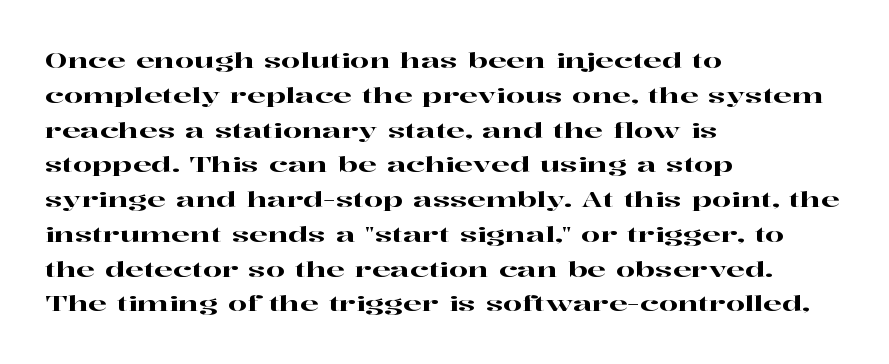
{"italic": "no", "underline": "no", "align": "left", "line_spacing": "normal", "line_spacing_ratio": 1.58, "letter_spacing": "normal", "letter_spacing_em": 0.0, "glyph_px": 22}
